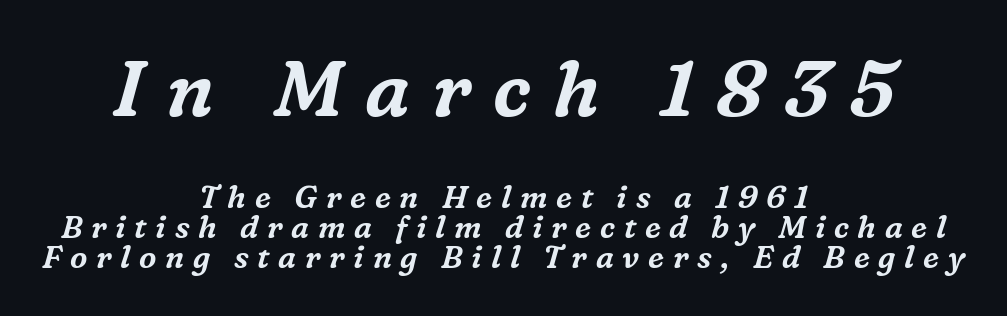
{"serif": "yes", "italic": "yes", "lean": "right", "slant_degrees": 16, "width": "normal", "stroke_contrast": "medium", "x_height": "medium", "monospaced": "no", "underline": "no", "align": "center", "line_spacing": "tight", "line_spacing_ratio": 0.97, "letter_spacing": "wide", "letter_spacing_em": 0.28, "larger_block": "first", "size_ratio": 2.52, "glyph_px": 78}
